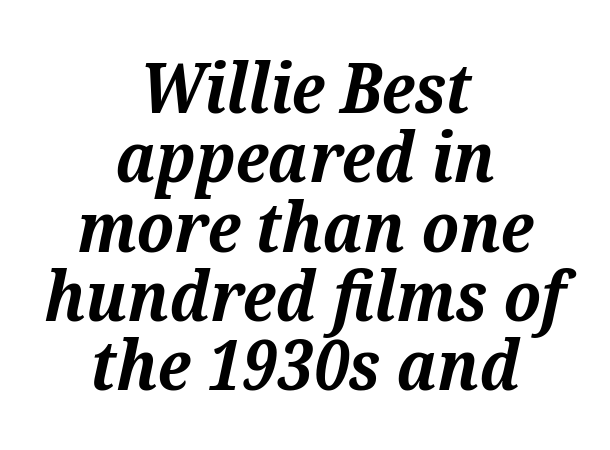
{"serif": "yes", "italic": "yes", "lean": "right", "slant_degrees": 12, "bold": "yes", "weight": "bold", "width": "normal", "stroke_contrast": "medium", "x_height": "medium", "monospaced": "no", "underline": "no", "align": "center", "line_spacing": "tight", "line_spacing_ratio": 0.99, "letter_spacing": "normal", "letter_spacing_em": 0.0, "glyph_px": 70}
